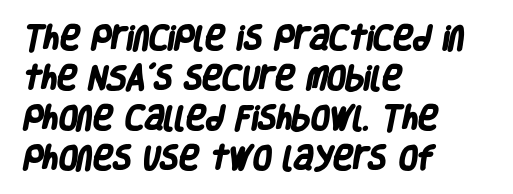
A normal amount of white space separates one row of letters from the next. Notice how thick the strokes are: this is what a full bold looks like. Words appear dense and cohesive because spacing is normal. Which margin do the lines hug? The left one — the right edge is uneven. Letters rest on an invisible, unmarked baseline.
